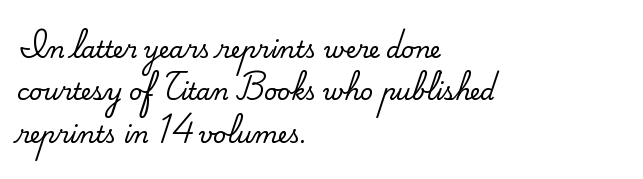
{"underline": "no", "align": "left", "line_spacing_ratio": 1.84, "letter_spacing": "normal", "letter_spacing_em": 0.0, "glyph_px": 23}
